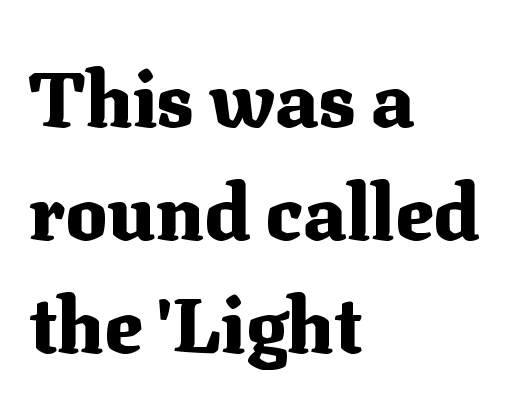
Q: Is the text bold? A: Yes.
Q: Is the text italic (slanted)? A: No, it is upright.
Q: Is the typeface a serif or a sans-serif typeface? A: Serif.
Q: Is the text underlined? A: No.
Q: How is the paragraph aligned? A: Left-aligned.
Q: Is the spacing between letters normal or unusually wide? A: Normal.
Q: Is the spacing between lines tight, normal or loose? A: Normal.
Q: Width (condensed, normal, or wide)? A: Normal.
Q: Stroke contrast? A: Medium.
Q: x-height? A: Medium.
Q: Monospaced? A: No.
